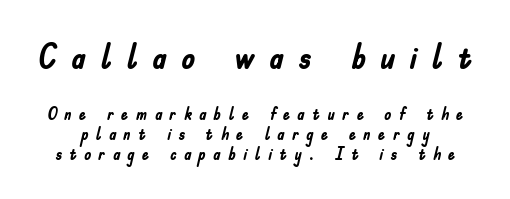
Q: Is the text bold? A: Yes.
Q: Is the text italic (slanted)? A: Yes.
Q: Is the typeface a serif or a sans-serif typeface? A: Sans-serif.
Q: Is the text underlined? A: No.
Q: Is the spacing between letters normal or unusually wide? A: Unusually wide.
Q: Is the spacing between lines tight, normal or loose? A: Tight.
Q: Which block of text is set in a larger size, the first (top) or the second (bottom)? A: The first (top) one.
Q: Width (condensed, normal, or wide)? A: Condensed.
Q: Stroke contrast? A: Low.
Q: x-height? A: Small.
Q: Monospaced? A: No.
